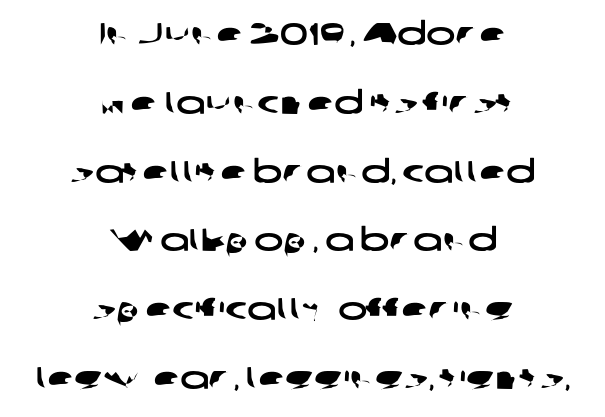
{"serif": "no", "width": "wide", "stroke_contrast": "low", "x_height": "medium", "monospaced": "no", "underline": "no", "align": "center", "line_spacing": "loose", "line_spacing_ratio": 2.22, "letter_spacing": "normal", "letter_spacing_em": 0.0, "glyph_px": 31}
